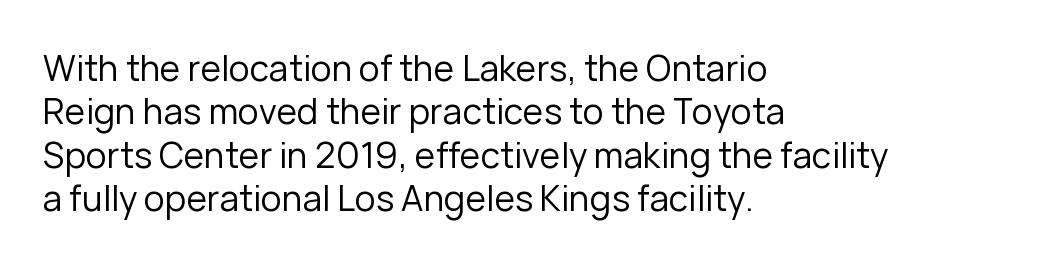
Q: Is the text bold? A: No.
Q: Is the text italic (slanted)? A: No, it is upright.
Q: Is the typeface a serif or a sans-serif typeface? A: Sans-serif.
Q: Is the text underlined? A: No.
Q: How is the paragraph aligned? A: Left-aligned.
Q: Is the spacing between letters normal or unusually wide? A: Normal.
Q: Width (condensed, normal, or wide)? A: Normal.
Q: Stroke contrast? A: Low.
Q: x-height? A: Medium.
Q: Monospaced? A: No.
